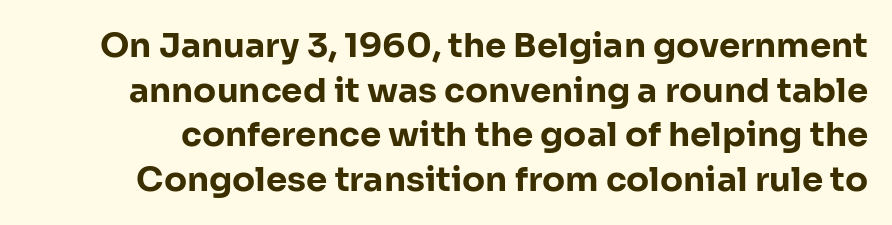
{"serif": "no", "italic": "no", "bold": "yes", "weight": "bold", "width": "normal", "stroke_contrast": "low", "x_height": "medium", "monospaced": "no", "underline": "no", "line_spacing": "normal", "line_spacing_ratio": 1.31, "letter_spacing": "normal", "letter_spacing_em": 0.0, "glyph_px": 34}
